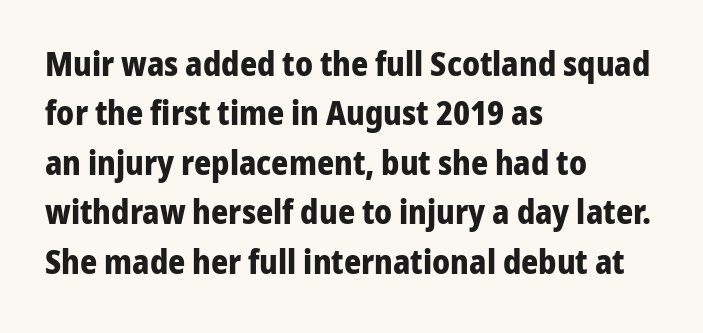
Q: Is the text bold? A: Yes.
Q: Is the text italic (slanted)? A: No, it is upright.
Q: Is the typeface a serif or a sans-serif typeface? A: Sans-serif.
Q: Is the text underlined? A: No.
Q: How is the paragraph aligned? A: Left-aligned.
Q: Is the spacing between letters normal or unusually wide? A: Normal.
Q: Is the spacing between lines tight, normal or loose? A: Normal.
Q: Width (condensed, normal, or wide)? A: Normal.
Q: Stroke contrast? A: Low.
Q: x-height? A: Medium.
Q: Monospaced? A: No.
